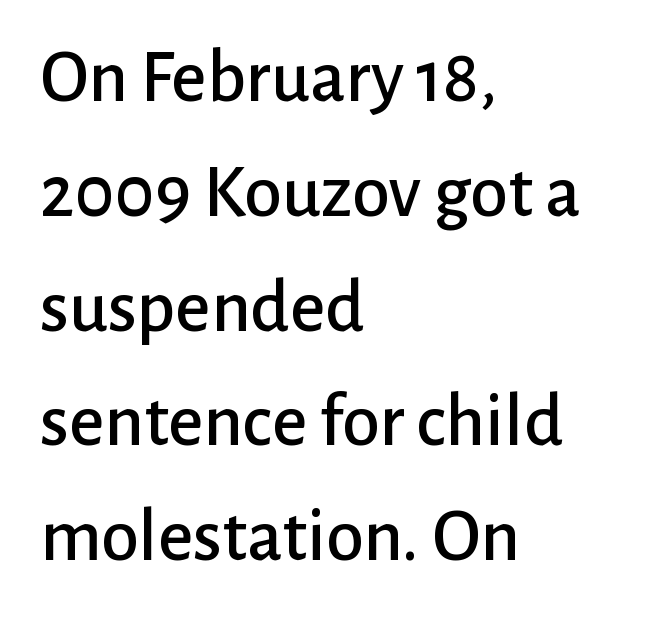
Q: Is the text italic (slanted)? A: No, it is upright.
Q: Is the typeface a serif or a sans-serif typeface? A: Sans-serif.
Q: Is the text underlined? A: No.
Q: How is the paragraph aligned? A: Left-aligned.
Q: Is the spacing between letters normal or unusually wide? A: Normal.
Q: Is the spacing between lines tight, normal or loose? A: Normal.
Q: Width (condensed, normal, or wide)? A: Normal.
Q: Stroke contrast? A: Low.
Q: x-height? A: Medium.
Q: Monospaced? A: No.
